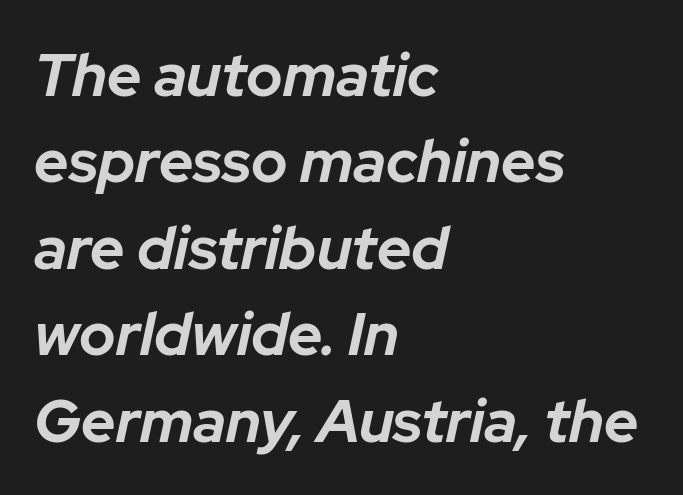
{"italic": "yes", "lean": "right", "slant_degrees": 12, "bold": "yes", "weight": "bold", "width": "normal", "stroke_contrast": "low", "x_height": "medium", "monospaced": "no", "underline": "no", "align": "left", "line_spacing": "normal", "line_spacing_ratio": 1.44, "letter_spacing": "normal", "letter_spacing_em": 0.0, "glyph_px": 60}
